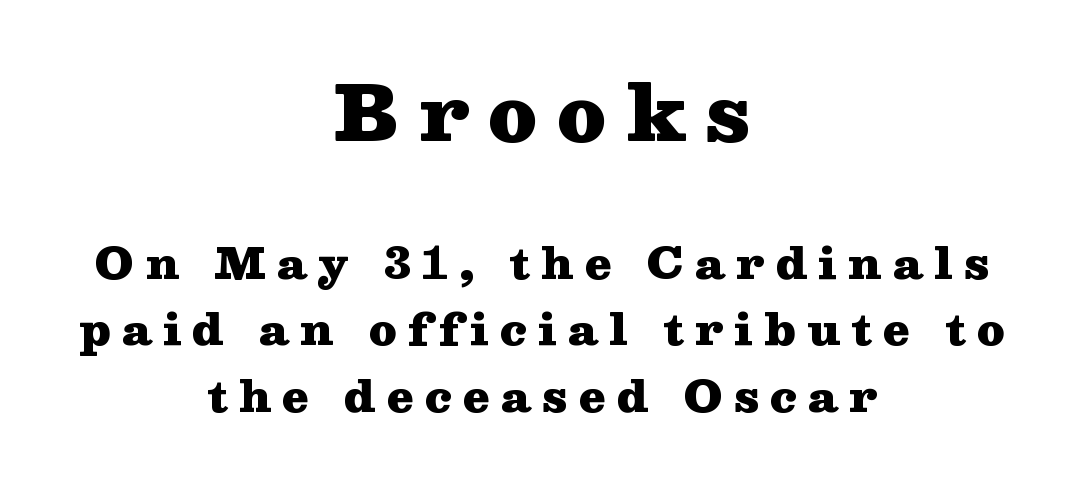
Quick note: not italic, upright. Thick stems and heavy bowls — unmistakably bold. Does extra space separate the letters? Yes, quite a lot of it. Is the block centered? Yes — each line is placed symmetrically about the middle. Beneath every word, the page is bare. Leading: standard.
